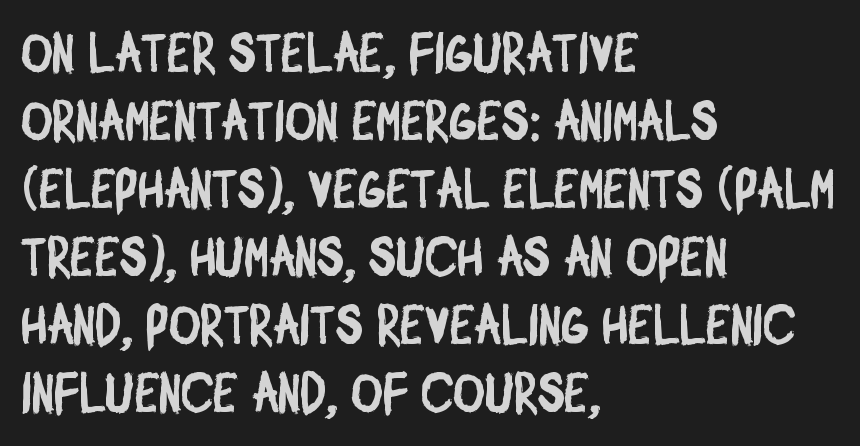
Q: Is the typeface a serif or a sans-serif typeface? A: Sans-serif.
Q: Is the text underlined? A: No.
Q: How is the paragraph aligned? A: Left-aligned.
Q: Is the spacing between letters normal or unusually wide? A: Normal.
Q: Is the spacing between lines tight, normal or loose? A: Normal.
Q: Width (condensed, normal, or wide)? A: Condensed.
Q: Stroke contrast? A: Low.
Q: x-height? A: Large.
Q: Monospaced? A: No.
